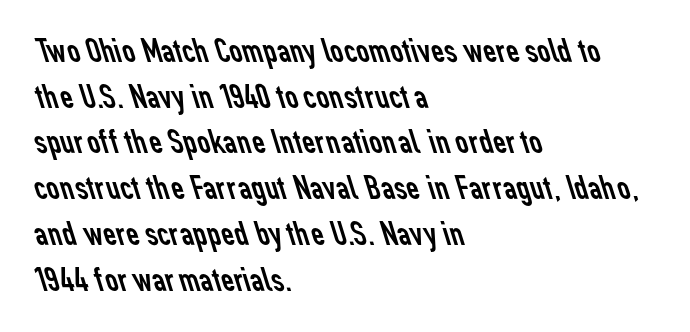
{"serif": "no", "bold": "no", "weight": "regular", "width": "normal", "stroke_contrast": "low", "x_height": "medium", "monospaced": "no", "underline": "no", "align": "left", "line_spacing": "normal", "line_spacing_ratio": 1.27, "letter_spacing": "normal", "letter_spacing_em": 0.0, "glyph_px": 36}
